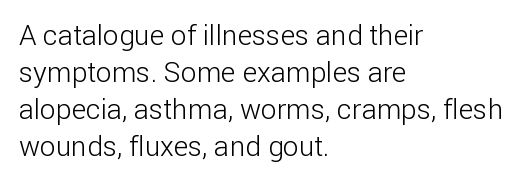
The image shows 28 px light sans-serif type, upright; set left-aligned, normal line spacing (1.32x), normal letter spacing, not underlined; low stroke contrast and a medium x-height.
